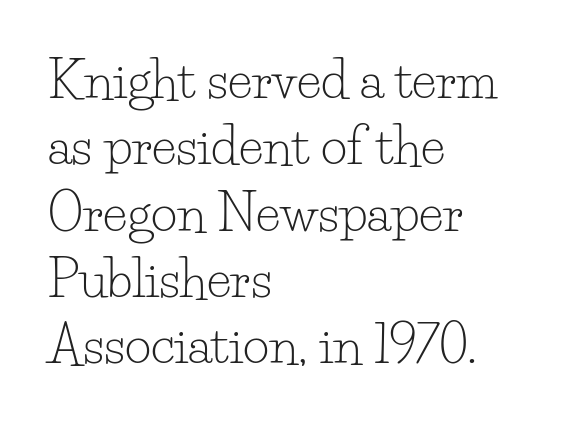
The image shows 51 px light serif type, upright; set left-aligned, normal line spacing (1.3x), normal letter spacing, not underlined; low stroke contrast and a small x-height.
